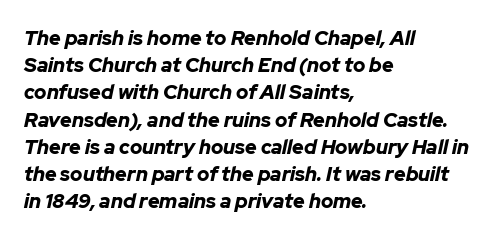
Q: Is the text bold? A: Yes.
Q: Is the text italic (slanted)? A: Yes, it leans right by about 12 degrees.
Q: Is the text underlined? A: No.
Q: How is the paragraph aligned? A: Left-aligned.
Q: Is the spacing between letters normal or unusually wide? A: Normal.
Q: Is the spacing between lines tight, normal or loose? A: Normal.
